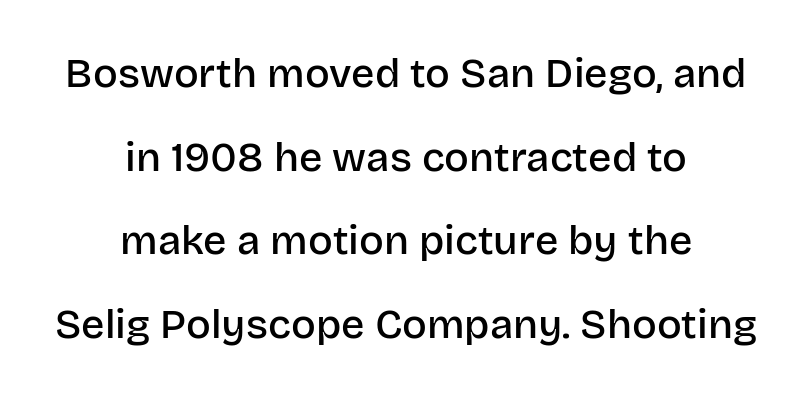
{"serif": "no", "italic": "no", "bold": "semi", "weight": "semibold", "width": "normal", "stroke_contrast": "low", "x_height": "large", "monospaced": "no", "underline": "no", "align": "center", "line_spacing": "loose", "line_spacing_ratio": 2.04, "letter_spacing": "normal", "letter_spacing_em": 0.0, "glyph_px": 41}
